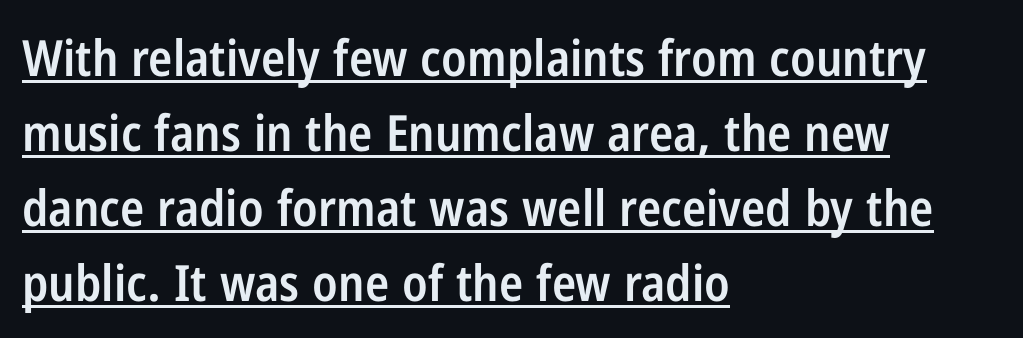
The image shows 50 px semibold, condensed sans-serif type, upright; set left-aligned, normal line spacing (1.5x), normal letter spacing, underlined; low stroke contrast and a medium x-height.
